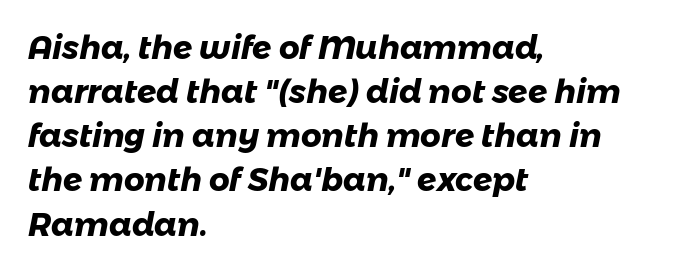
{"serif": "no", "bold": "yes", "weight": "heavy", "width": "normal", "stroke_contrast": "low", "x_height": "medium", "monospaced": "no", "underline": "no", "align": "left", "line_spacing": "normal", "line_spacing_ratio": 1.38, "letter_spacing": "normal", "letter_spacing_em": 0.0, "glyph_px": 32}
